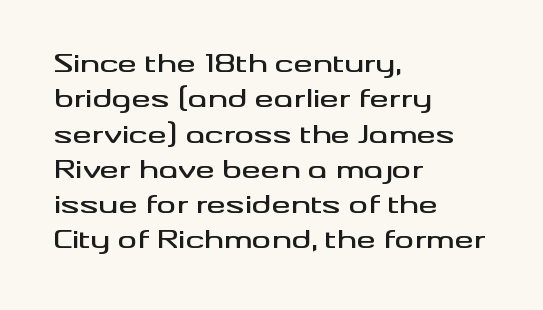
Q: Is the text italic (slanted)? A: No, it is upright.
Q: Is the text underlined? A: No.
Q: How is the paragraph aligned? A: Left-aligned.
Q: Is the spacing between letters normal or unusually wide? A: Normal.
Q: Is the spacing between lines tight, normal or loose? A: Normal.
